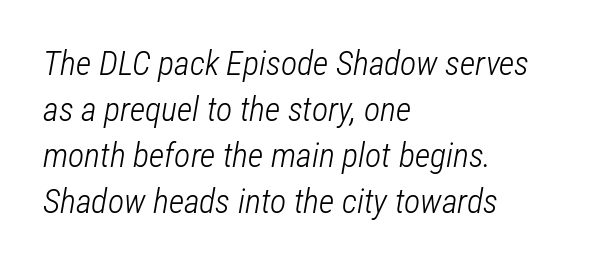
{"italic": "yes", "lean": "right", "slant_degrees": 12, "bold": "no", "weight": "light", "width": "condensed", "stroke_contrast": "low", "x_height": "medium", "monospaced": "no", "underline": "no", "align": "left", "line_spacing": "normal", "line_spacing_ratio": 1.35, "letter_spacing": "normal", "letter_spacing_em": 0.0, "glyph_px": 34}
